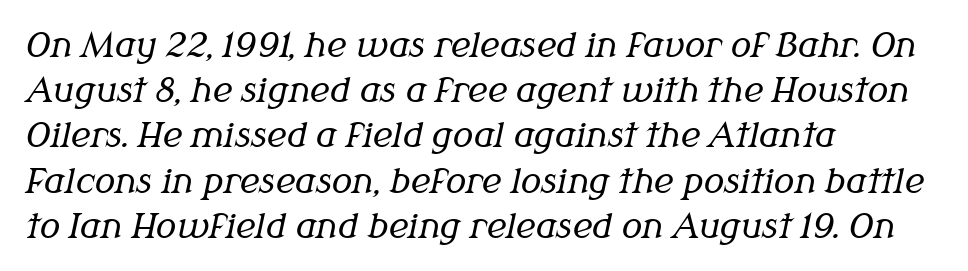
Q: Is the text bold? A: No.
Q: Is the text italic (slanted)? A: Yes, it leans right by about 12 degrees.
Q: Is the typeface a serif or a sans-serif typeface? A: Serif.
Q: Is the text underlined? A: No.
Q: How is the paragraph aligned? A: Left-aligned.
Q: Is the spacing between letters normal or unusually wide? A: Normal.
Q: Is the spacing between lines tight, normal or loose? A: Normal.
Q: Width (condensed, normal, or wide)? A: Normal.
Q: Stroke contrast? A: Medium.
Q: x-height? A: Medium.
Q: Monospaced? A: No.
